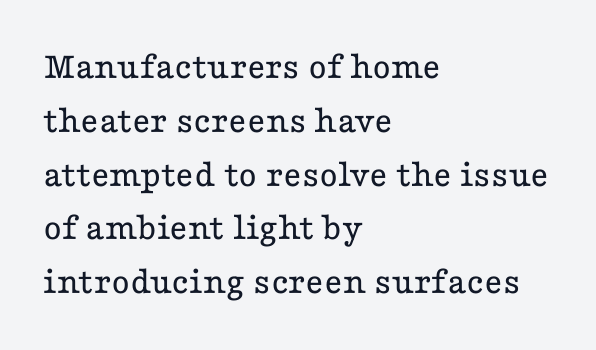
Is the stroke heavy? The answer is a plain regular-or-lighter. The face used here is proportionally spaced, like ordinary book or web type. Serifs: yes, visible at the terminals of the letterforms. Each row of text sits above clean, open space. This sample uses an upright cut, with every glyph sitting square on the baseline. Baseline-to-baseline distance is the conventional proportion of letter height.
